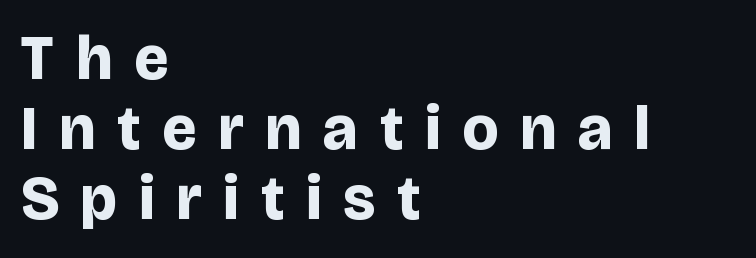
What weight is shown? A full bold with thick strokes. Character widths vary here, with narrow letters taking less room than wide ones. Notice how the stems are strictly vertical — no italics here. The words here are not underlined. Someone cranked the tracking dial way up on this one. Vertical spacing — tight.
